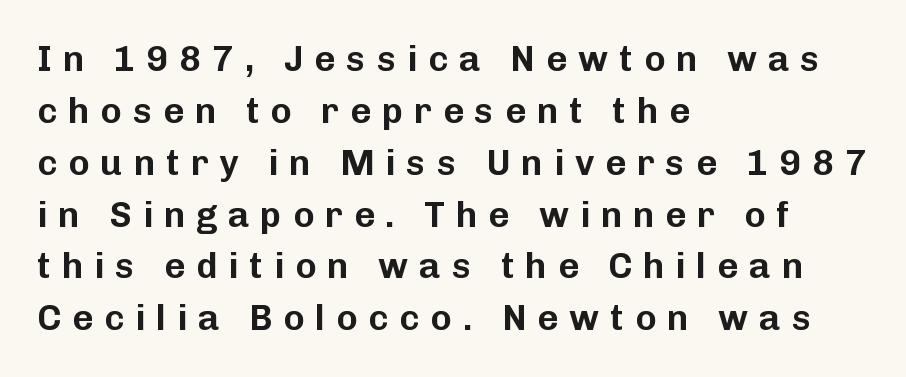
Q: Is the text italic (slanted)? A: No, it is upright.
Q: Is the typeface a serif or a sans-serif typeface? A: Sans-serif.
Q: Is the text underlined? A: No.
Q: How is the paragraph aligned? A: Left-aligned.
Q: Is the spacing between letters normal or unusually wide? A: Unusually wide.
Q: Is the spacing between lines tight, normal or loose? A: Normal.
Q: Width (condensed, normal, or wide)? A: Normal.
Q: Stroke contrast? A: Low.
Q: x-height? A: Medium.
Q: Monospaced? A: No.
